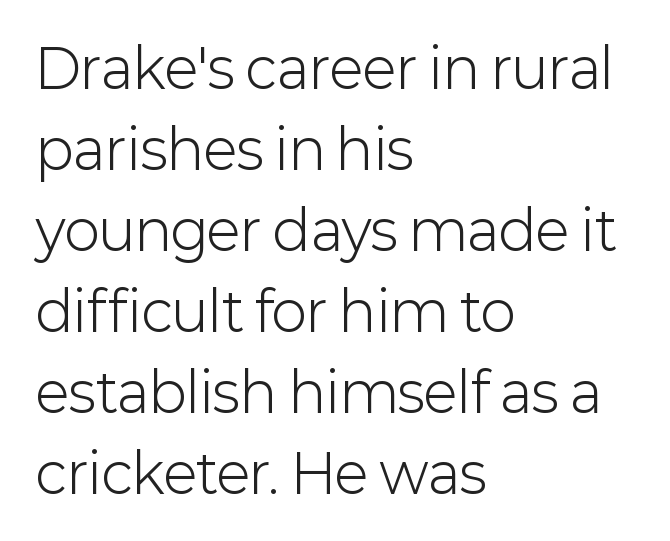
Look at the bottom of the vertical strokes: they stop flat, with no serifs. Is the block centered? No — it sits flush against the left margin. The string is rendered with underlining switched off. This sample uses an upright cut, with every glyph sitting square on the baseline. In terms of letterspacing, this is plain default setting. This sample has the flowing, uneven cadence of proportional lettering.
